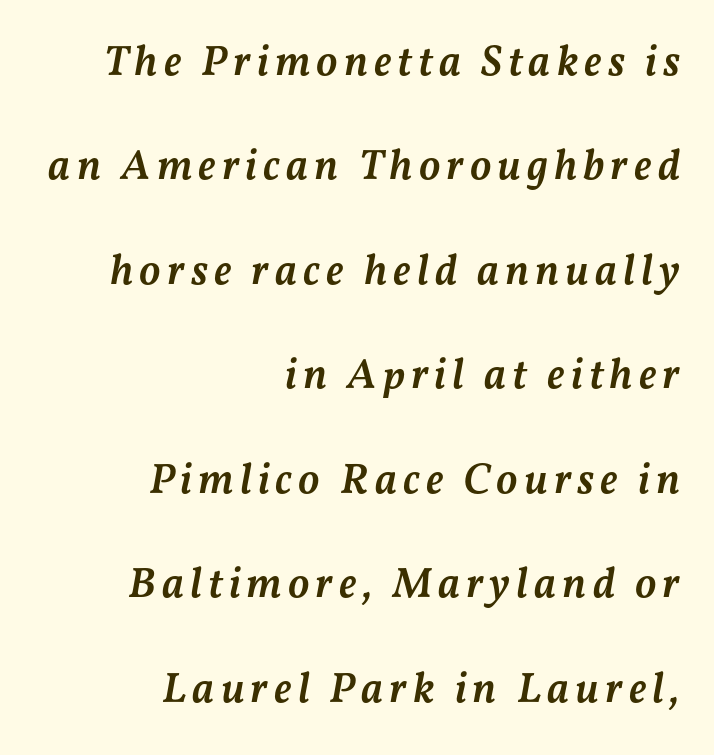
{"italic": "yes", "lean": "right", "slant_degrees": 11, "bold": "semi", "weight": "semibold", "width": "normal", "stroke_contrast": "medium", "x_height": "medium", "monospaced": "no", "underline": "no", "align": "right", "line_spacing": "loose", "line_spacing_ratio": 2.43, "glyph_px": 43}
